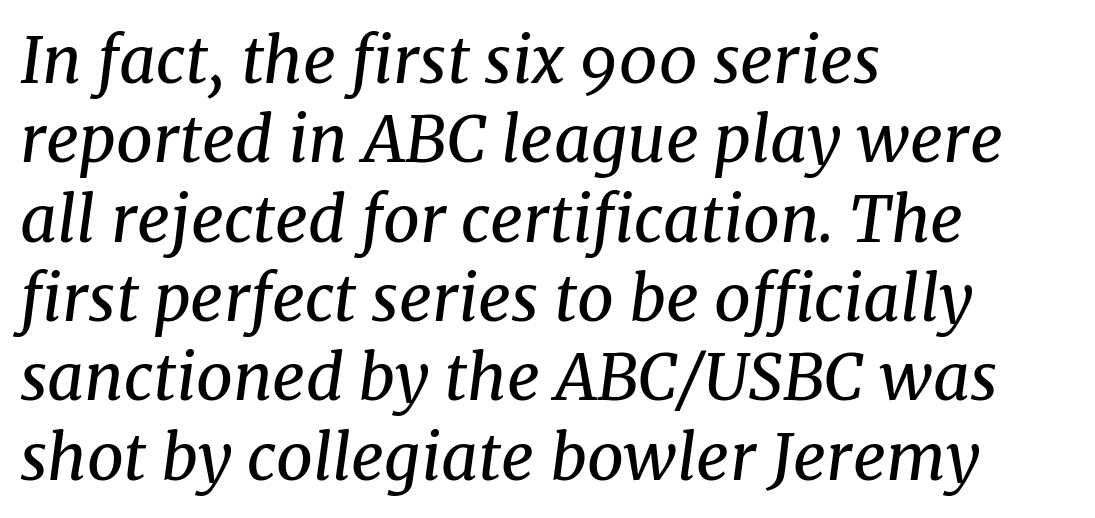
Q: Is the text bold? A: No.
Q: Is the text italic (slanted)? A: Yes, it leans right by about 8 degrees.
Q: Is the typeface a serif or a sans-serif typeface? A: Serif.
Q: Is the text underlined? A: No.
Q: How is the paragraph aligned? A: Left-aligned.
Q: Is the spacing between letters normal or unusually wide? A: Normal.
Q: Width (condensed, normal, or wide)? A: Normal.
Q: Stroke contrast? A: Medium.
Q: x-height? A: Medium.
Q: Monospaced? A: No.
